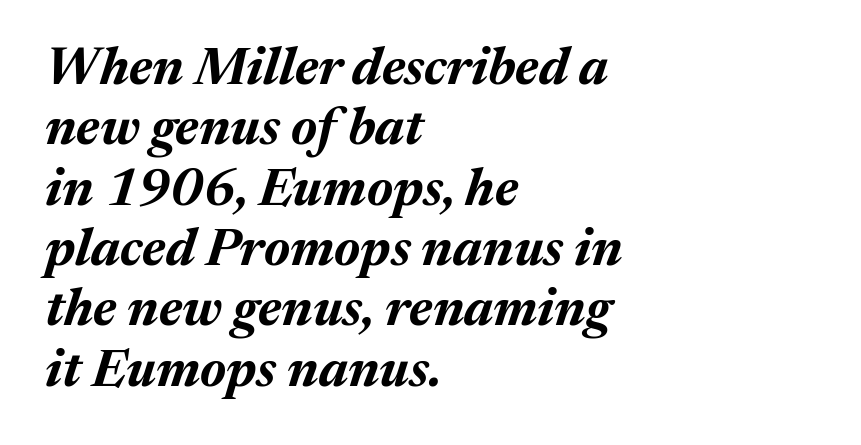
The foot of each line stays bare and open. What stands out about the letter spacing? Nothing — it is the standard amount. The lines are quadded left. In terms of posture, this sample is oblique.
